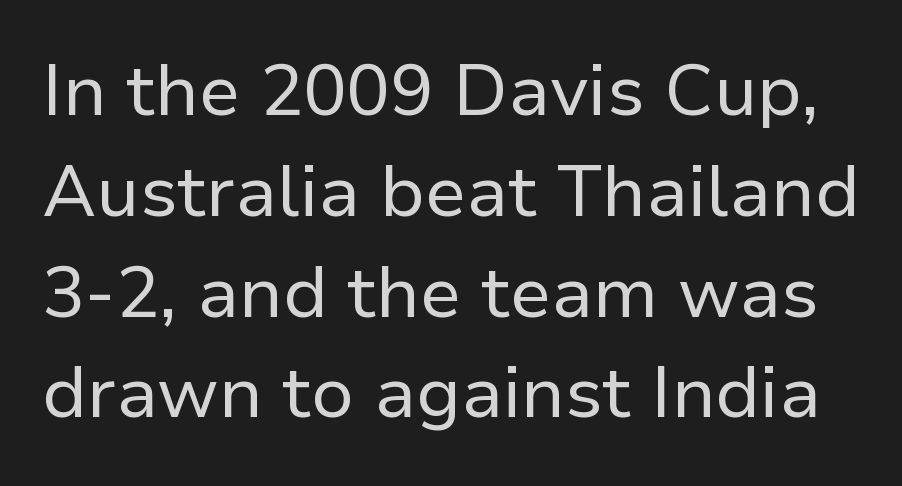
Looks like regular typesetting: each glyph gets only the width it needs. You can tell from the bare stems that sans-serif type was used. Tracking here is standard; glyphs follow each other at the usual distance. The lettering stays uniformly vertical, giving the passage a roman look. Summary of vertical rhythm: regular, with standard interline spacing.
